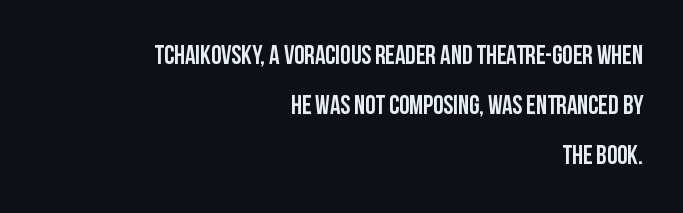
{"italic": "no", "underline": "no", "align": "right", "line_spacing": "loose", "line_spacing_ratio": 1.93, "letter_spacing": "normal", "letter_spacing_em": 0.0, "glyph_px": 26}
